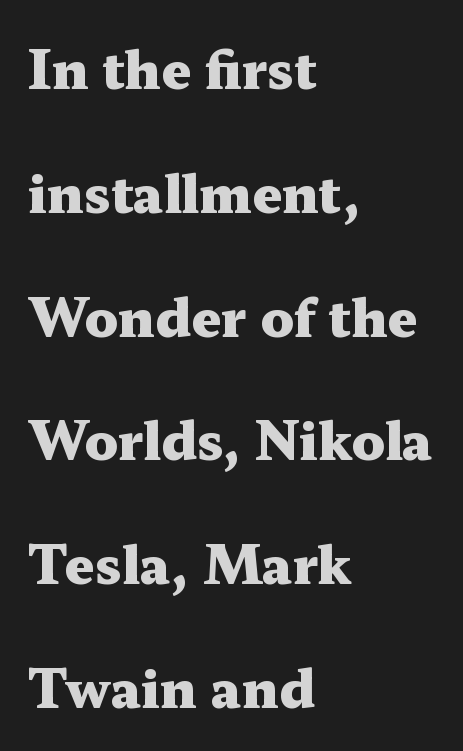
The image shows 52 px heavy, wide serif type, upright; set left-aligned, loose line spacing (2.38x), normal letter spacing, not underlined; medium stroke contrast and a medium x-height.
